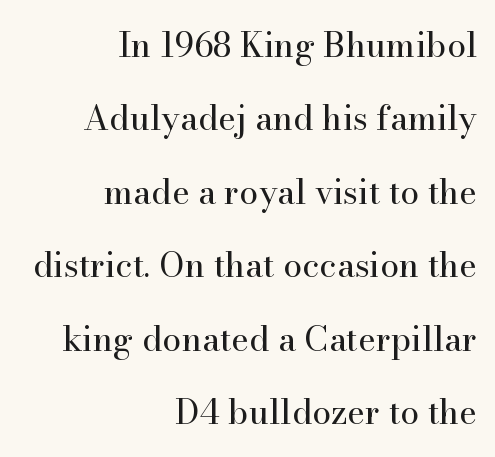
Q: Is the text bold? A: No.
Q: Is the text italic (slanted)? A: No, it is upright.
Q: Is the typeface a serif or a sans-serif typeface? A: Serif.
Q: Is the text underlined? A: No.
Q: How is the paragraph aligned? A: Right-aligned.
Q: Is the spacing between letters normal or unusually wide? A: Normal.
Q: Is the spacing between lines tight, normal or loose? A: Loose.
Q: Width (condensed, normal, or wide)? A: Normal.
Q: Stroke contrast? A: High.
Q: x-height? A: Small.
Q: Monospaced? A: No.
